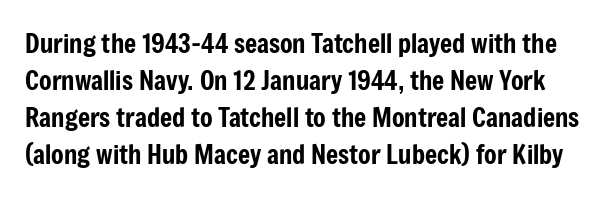
{"italic": "no", "underline": "no", "line_spacing": "normal", "line_spacing_ratio": 1.42, "letter_spacing": "normal", "letter_spacing_em": 0.0, "glyph_px": 26}
